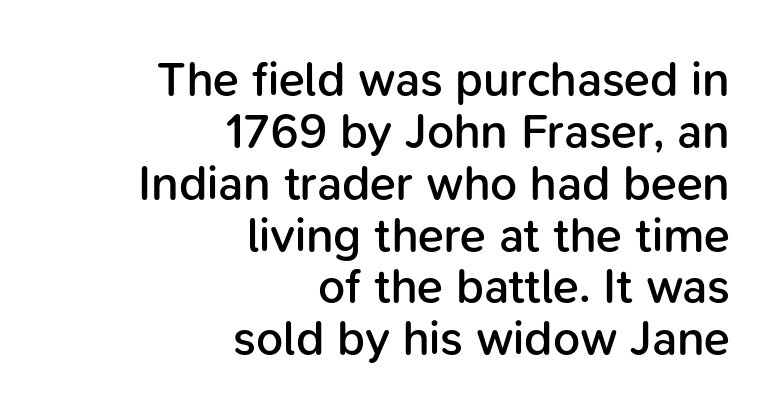
These lines were composed using upright roman letters. To sum up the face: it is a sans, with no serifs. Spacing verdict: proportional, widths tailored to each character. What stands out about the letter spacing? Nothing — it is the standard amount.
